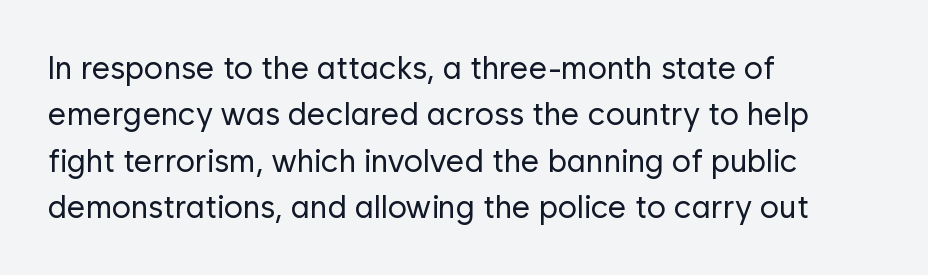
A student would call this left alignment; a typographer would say flush left, rag right. Lines of text with bare space underneath. The strokes are not fattened; the text isn't bold. Does extra space separate the letters? No, they use regular spacing. Does the lettering tilt? It doesn't — this is upright. The vertical gap from one line to the next is medium.
